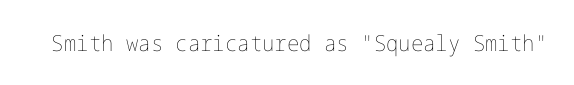
Q: Is the text bold? A: No.
Q: Is the text italic (slanted)? A: No, it is upright.
Q: Is the text underlined? A: No.
Q: Is the spacing between letters normal or unusually wide? A: Normal.
